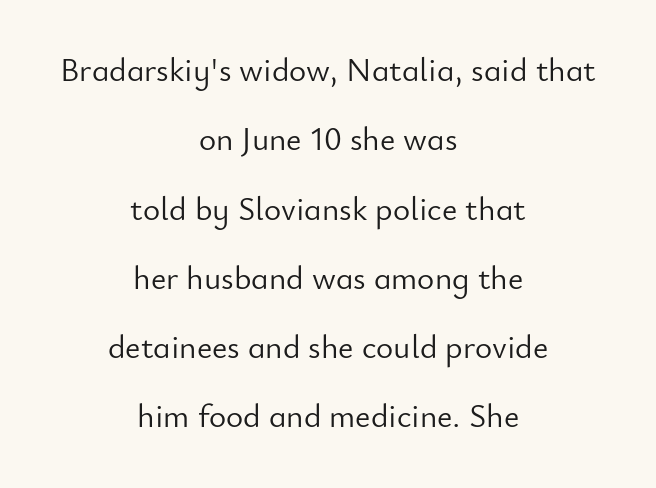
The image shows 33 px light sans-serif type, upright; set centered, loose line spacing (2.1x), normal letter spacing, not underlined; low stroke contrast and a small x-height.
